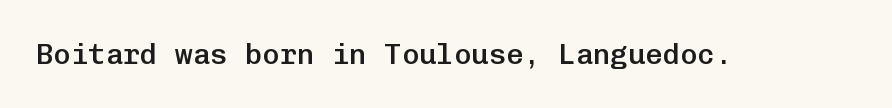
Glyph-to-glyph distance matches everyday printed text. The passage shown is not underscored anywhere. Looks like terminal output: every glyph gets an equal slot. Quick note: not italic, upright. Examine the stroke ends and you'll find no serifs.
